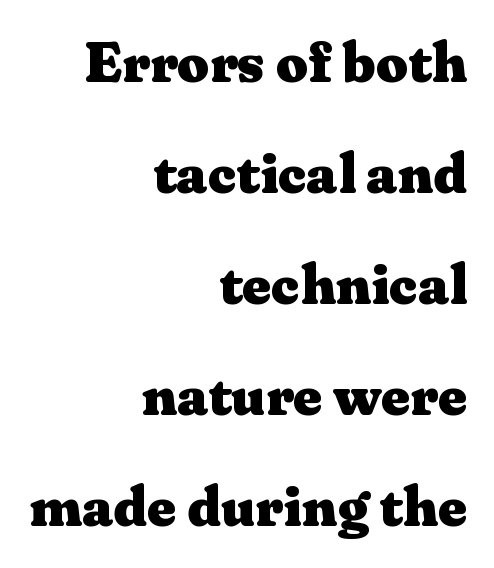
{"serif": "yes", "italic": "no", "bold": "yes", "weight": "heavy", "width": "wide", "stroke_contrast": "medium", "x_height": "medium", "monospaced": "no", "underline": "no", "align": "right", "line_spacing": "loose", "line_spacing_ratio": 1.98, "letter_spacing": "normal", "letter_spacing_em": 0.0, "glyph_px": 56}
